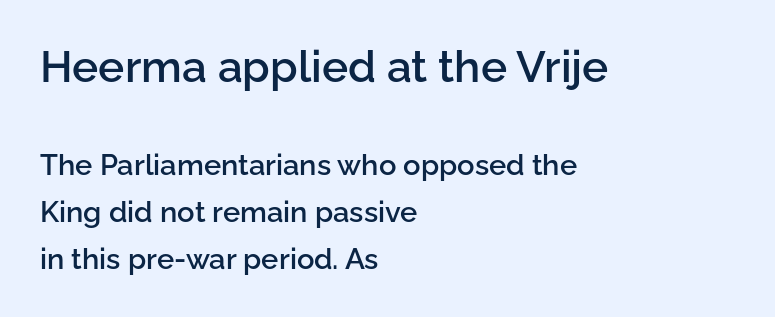
Line starts are locked; line ends wander. Inter-character spacing is left at the font's built-in metrics. Ordinary non-slanted type is in use. The type family on display is of the sans-serif kind.
